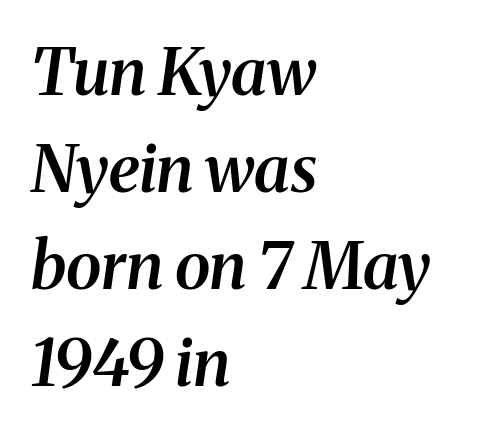
Q: Is the text bold? A: Semi-bold.
Q: Is the text italic (slanted)? A: Yes, it leans right by about 8 degrees.
Q: Is the typeface a serif or a sans-serif typeface? A: Serif.
Q: Is the text underlined? A: No.
Q: How is the paragraph aligned? A: Left-aligned.
Q: Is the spacing between letters normal or unusually wide? A: Normal.
Q: Is the spacing between lines tight, normal or loose? A: Normal.
Q: Width (condensed, normal, or wide)? A: Normal.
Q: Stroke contrast? A: Medium.
Q: x-height? A: Medium.
Q: Monospaced? A: No.
